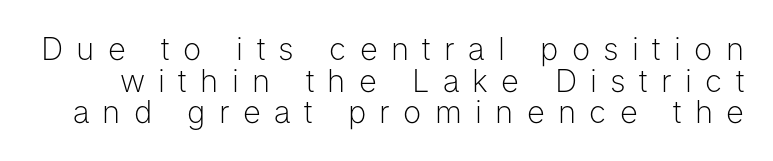
{"serif": "no", "italic": "no", "bold": "no", "weight": "light", "width": "normal", "stroke_contrast": "low", "x_height": "medium", "monospaced": "no", "underline": "no", "line_spacing": "tight", "line_spacing_ratio": 1.02, "letter_spacing": "wide", "letter_spacing_em": 0.43, "glyph_px": 31}
